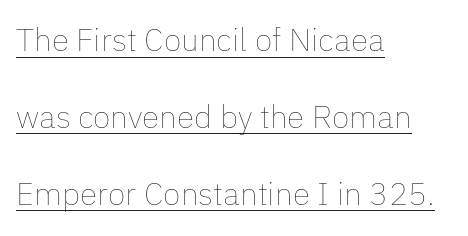
Q: Is the text bold? A: No.
Q: Is the text italic (slanted)? A: No, it is upright.
Q: Is the text underlined? A: Yes.
Q: How is the paragraph aligned? A: Left-aligned.
Q: Is the spacing between letters normal or unusually wide? A: Normal.
Q: Is the spacing between lines tight, normal or loose? A: Loose.
Q: Width (condensed, normal, or wide)? A: Normal.
Q: Stroke contrast? A: Low.
Q: x-height? A: Medium.
Q: Monospaced? A: No.
